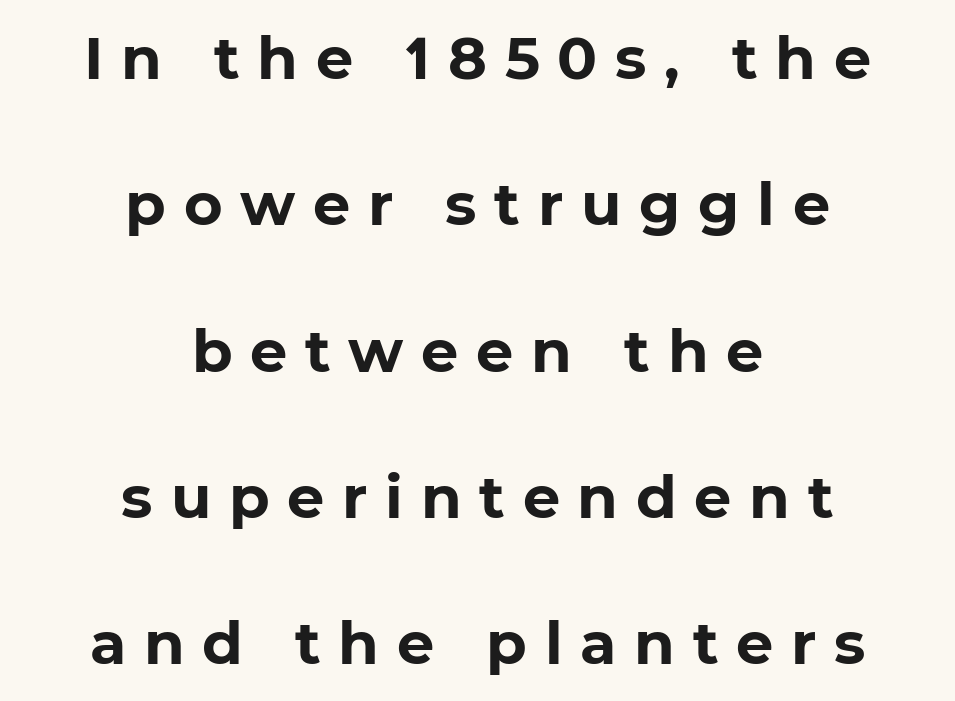
Q: Is the text bold? A: Yes.
Q: Is the typeface a serif or a sans-serif typeface? A: Sans-serif.
Q: Is the text underlined? A: No.
Q: How is the paragraph aligned? A: Centered.
Q: Is the spacing between letters normal or unusually wide? A: Unusually wide.
Q: Is the spacing between lines tight, normal or loose? A: Loose.
Q: Width (condensed, normal, or wide)? A: Normal.
Q: Stroke contrast? A: Low.
Q: x-height? A: Medium.
Q: Monospaced? A: No.
